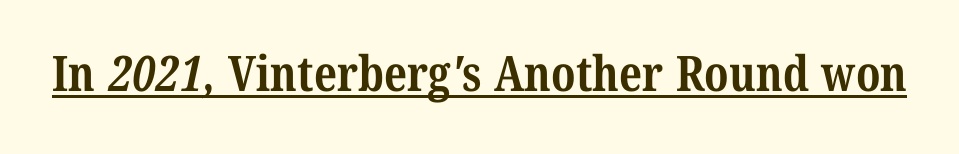
The face used here appears with an underline applied. Look at the bottom of the vertical strokes: they flare into serifs here. Is this a fixed-width face? No — the glyphs have proportional, varying widths. The glyphs have the mass of a bold cut.
